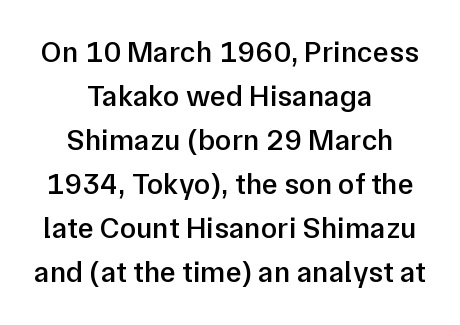
Q: Is the text bold? A: Semi-bold.
Q: Is the text italic (slanted)? A: No, it is upright.
Q: Is the typeface a serif or a sans-serif typeface? A: Sans-serif.
Q: Is the text underlined? A: No.
Q: How is the paragraph aligned? A: Centered.
Q: Is the spacing between letters normal or unusually wide? A: Normal.
Q: Is the spacing between lines tight, normal or loose? A: Normal.
Q: Width (condensed, normal, or wide)? A: Normal.
Q: Stroke contrast? A: Low.
Q: x-height? A: Medium.
Q: Monospaced? A: No.
